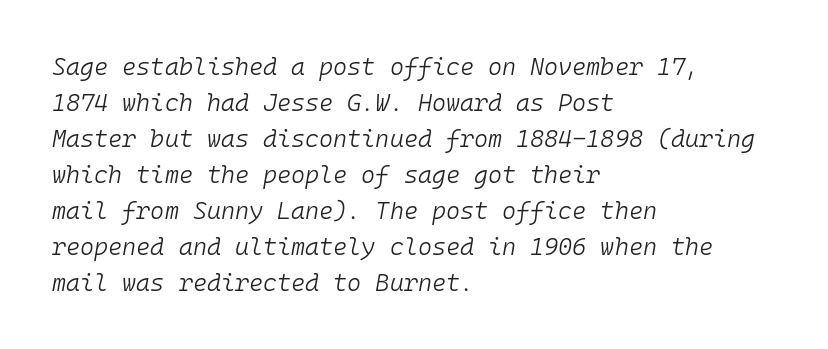
The image shows 24 px text type, italic (leaning right); set left-aligned, normal line spacing (1.5x), normal letter spacing, not underlined.
